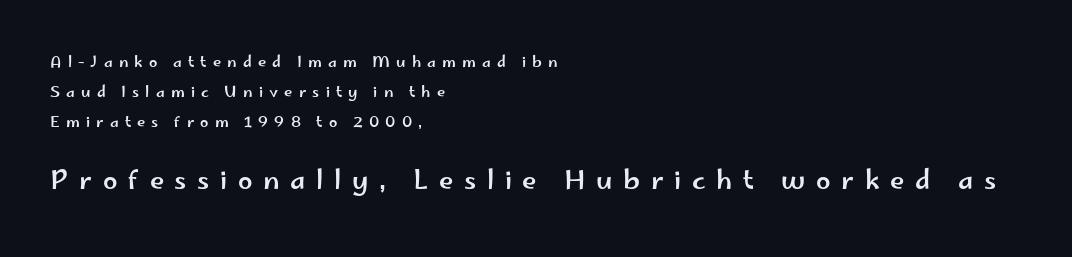
Here the glyphs are tracked loosely, breaking word shapes into spaced letters. In terms of posture, this sample is upright. What's the leading like? Stretched, with rows far apart. You get the small type first, then a jump to larger type.
